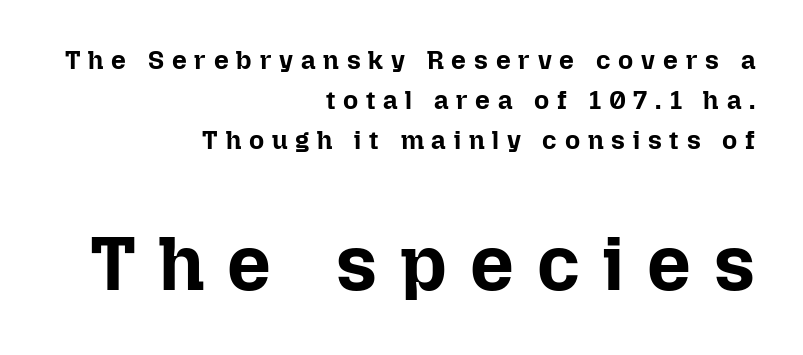
{"italic": "no", "bold": "yes", "weight": "bold", "width": "normal", "stroke_contrast": "low", "x_height": "medium", "monospaced": "no", "underline": "no", "align": "right", "line_spacing": "normal", "line_spacing_ratio": 1.53, "letter_spacing": "wide", "letter_spacing_em": 0.3, "larger_block": "second", "size_ratio": 2.96, "glyph_px": 77}
